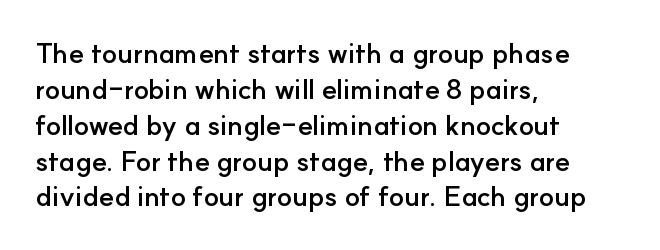
Q: Is the text bold? A: Yes.
Q: Is the text italic (slanted)? A: No, it is upright.
Q: Is the typeface a serif or a sans-serif typeface? A: Sans-serif.
Q: Is the text underlined? A: No.
Q: How is the paragraph aligned? A: Left-aligned.
Q: Is the spacing between letters normal or unusually wide? A: Normal.
Q: Is the spacing between lines tight, normal or loose? A: Normal.
Q: Width (condensed, normal, or wide)? A: Normal.
Q: Stroke contrast? A: Low.
Q: x-height? A: Small.
Q: Monospaced? A: No.
